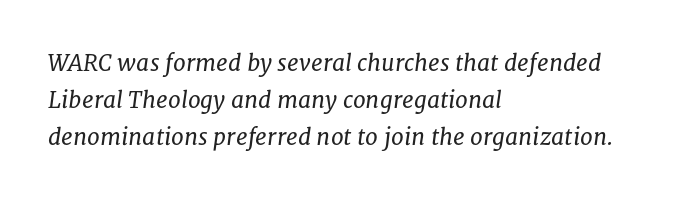
Q: Is the text bold? A: No.
Q: Is the text italic (slanted)? A: Yes, it leans right by about 8 degrees.
Q: Is the text underlined? A: No.
Q: How is the paragraph aligned? A: Left-aligned.
Q: Is the spacing between letters normal or unusually wide? A: Normal.
Q: Is the spacing between lines tight, normal or loose? A: Normal.
